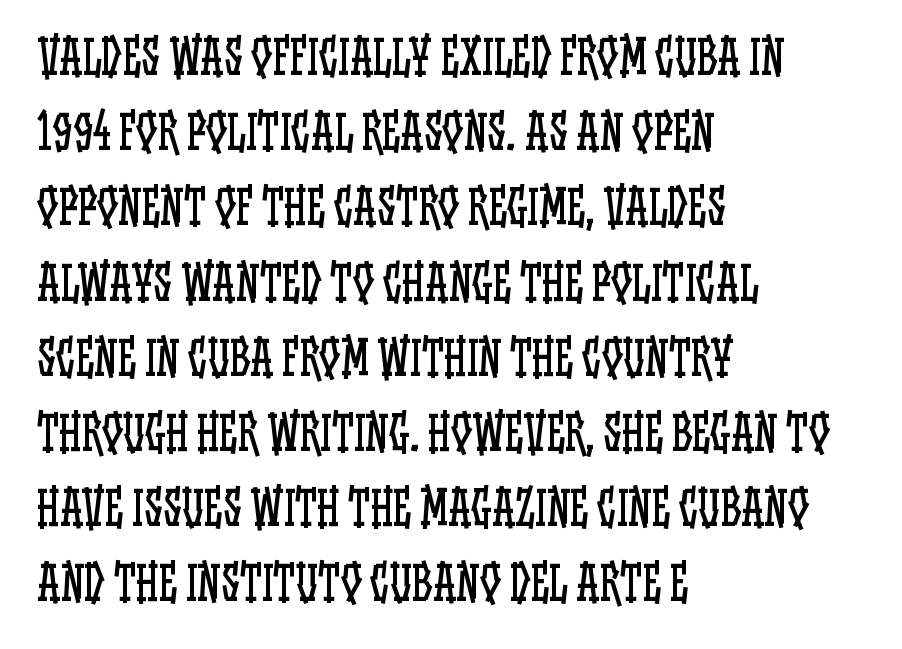
{"italic": "no", "bold": "no", "weight": "regular", "width": "condensed", "stroke_contrast": "low", "x_height": "large", "monospaced": "no", "underline": "no", "align": "left", "line_spacing": "normal", "line_spacing_ratio": 1.6, "letter_spacing": "normal", "letter_spacing_em": 0.0, "glyph_px": 47}
